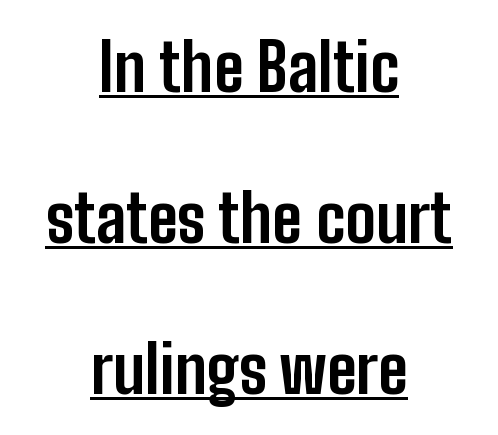
The image shows 65 px bold, condensed sans-serif type, upright; set centered, loose line spacing (2.32x), normal letter spacing, underlined; low stroke contrast and a medium x-height.
